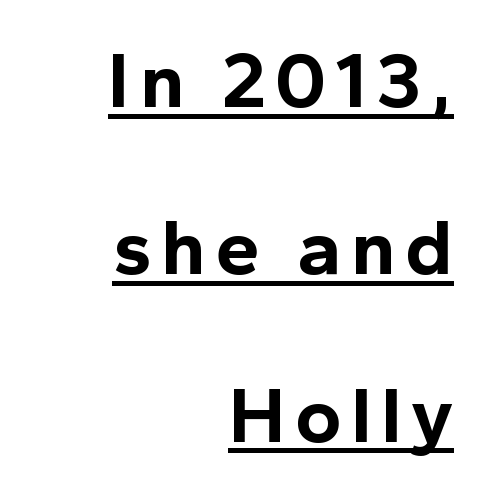
{"serif": "no", "italic": "no", "bold": "yes", "weight": "bold", "width": "normal", "x_height": "medium", "monospaced": "no", "underline": "yes", "align": "right", "line_spacing": "loose", "line_spacing_ratio": 2.12, "glyph_px": 79}
